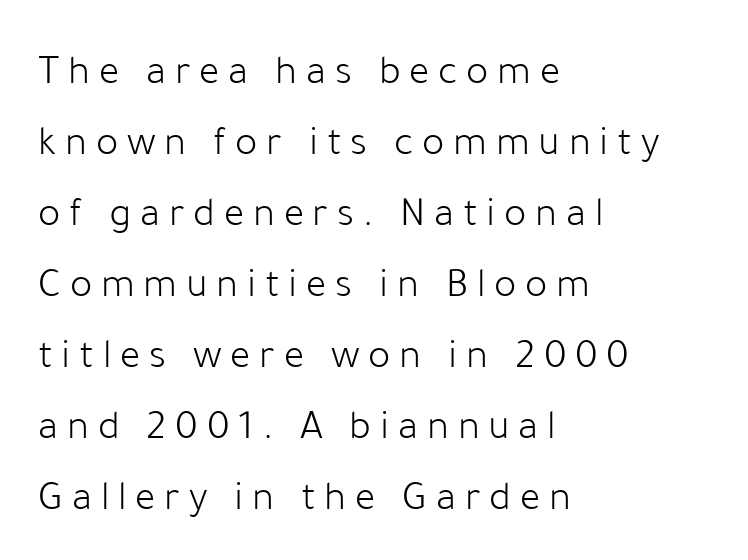
{"serif": "no", "italic": "no", "bold": "no", "weight": "light", "width": "normal", "stroke_contrast": "low", "x_height": "medium", "monospaced": "no", "underline": "no", "align": "left", "line_spacing": "normal", "line_spacing_ratio": 1.69, "letter_spacing": "wide", "letter_spacing_em": 0.21, "glyph_px": 42}
